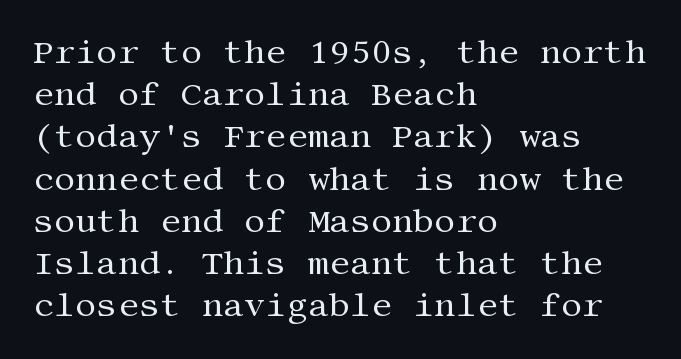
The image shows 33 px regular-weight serif type, upright; set left-aligned, normal line spacing (1.28x), normal letter spacing, not underlined; medium stroke contrast and a large x-height.
